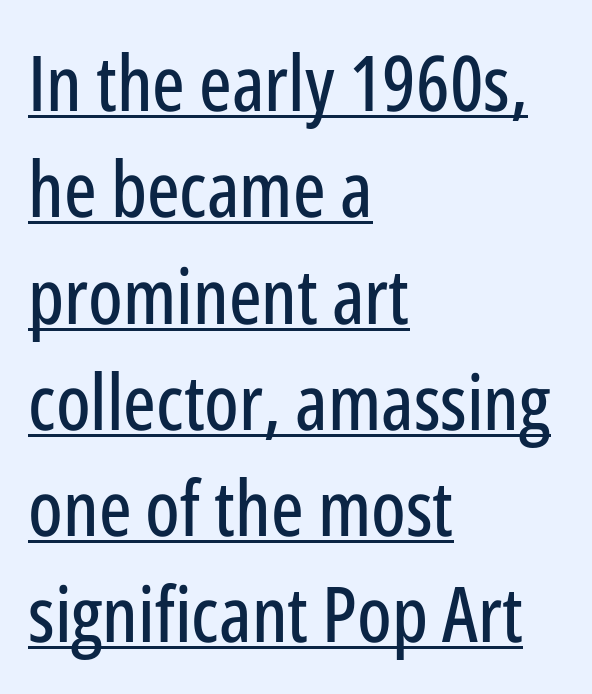
{"serif": "no", "italic": "no", "width": "condensed", "stroke_contrast": "low", "x_height": "medium", "monospaced": "no", "underline": "yes", "align": "left", "line_spacing": "normal", "line_spacing_ratio": 1.38, "letter_spacing": "normal", "letter_spacing_em": 0.0, "glyph_px": 77}
